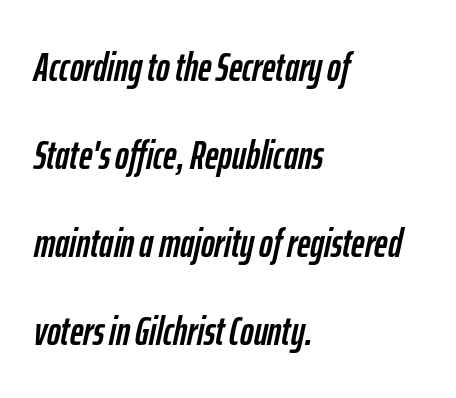
The image shows 41 px condensed type, italic (leaning right); set left-aligned, loose line spacing (2.15x), normal letter spacing, not underlined; low stroke contrast and a medium x-height.
